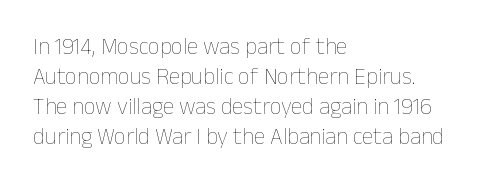
The lines are quadded left. The font sits on the lighter half of the weight spectrum, regular included. Tracking here is standard; glyphs follow each other at the usual distance. Italic? Not at all — the glyphs are vertical. Rule under the text: the space is simply empty.
